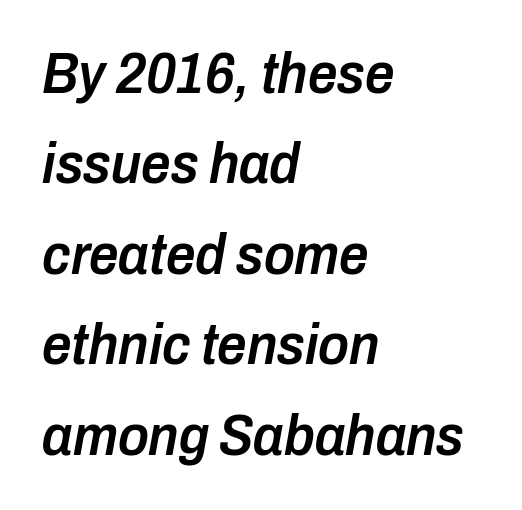
{"italic": "yes", "lean": "right", "slant_degrees": 10, "bold": "semi", "weight": "semibold", "width": "condensed", "stroke_contrast": "low", "x_height": "medium", "monospaced": "no", "underline": "no", "align": "left", "line_spacing": "normal", "line_spacing_ratio": 1.56, "letter_spacing": "normal", "letter_spacing_em": 0.0, "glyph_px": 58}
